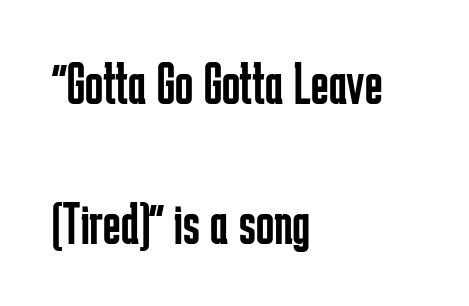
The image shows 60 px regular-weight, condensed sans-serif type, upright; set left-aligned, loose line spacing (2.33x), normal letter spacing, not underlined; low stroke contrast and a medium x-height.
